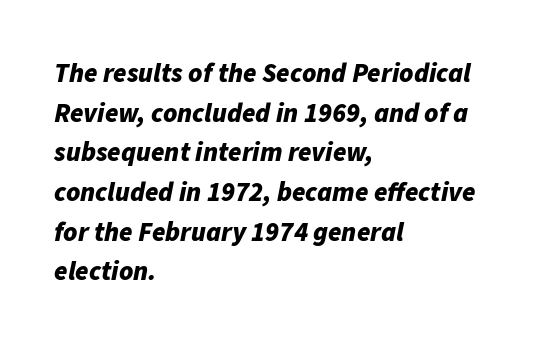
The image shows 27 px bold type, italic (leaning right); set left-aligned, normal line spacing (1.47x), normal letter spacing, not underlined.
